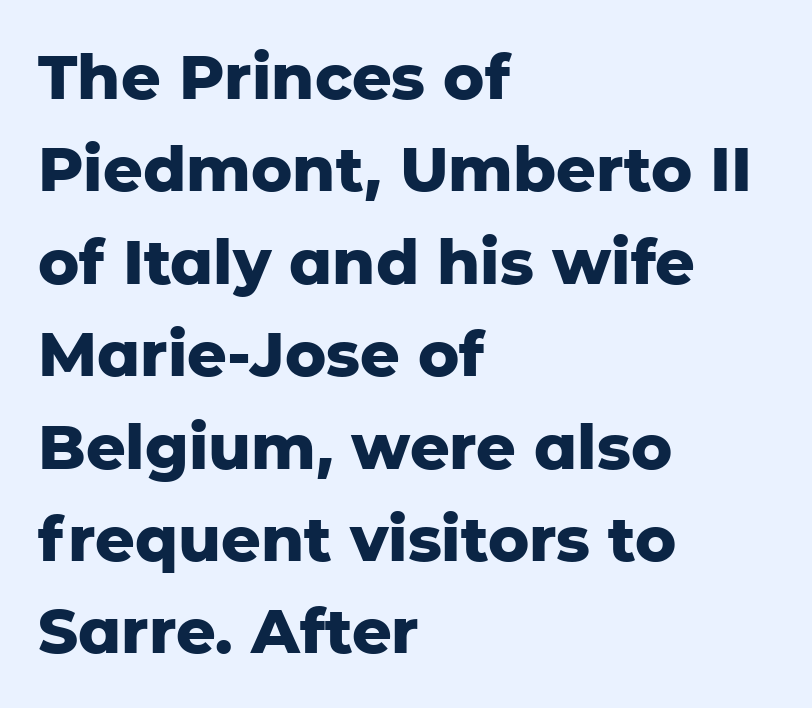
Q: Is the text bold? A: Yes.
Q: Is the text italic (slanted)? A: No, it is upright.
Q: Is the typeface a serif or a sans-serif typeface? A: Sans-serif.
Q: Is the text underlined? A: No.
Q: How is the paragraph aligned? A: Left-aligned.
Q: Is the spacing between letters normal or unusually wide? A: Normal.
Q: Is the spacing between lines tight, normal or loose? A: Normal.
Q: Width (condensed, normal, or wide)? A: Normal.
Q: Stroke contrast? A: Low.
Q: x-height? A: Medium.
Q: Monospaced? A: No.
